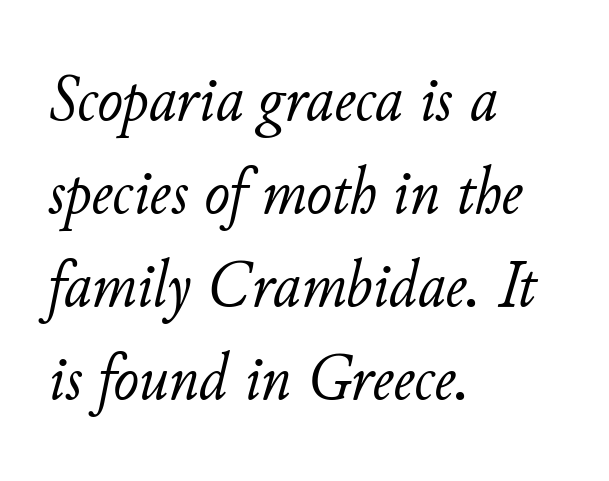
{"italic": "yes", "lean": "right", "slant_degrees": 11, "bold": "no", "weight": "light", "width": "normal", "stroke_contrast": "low", "x_height": "small", "monospaced": "no", "underline": "no", "align": "left", "line_spacing": "normal", "line_spacing_ratio": 1.37, "letter_spacing": "normal", "letter_spacing_em": 0.0, "glyph_px": 68}
